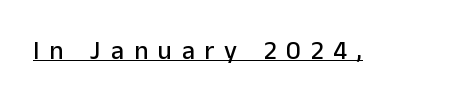
Q: Is the text italic (slanted)? A: No, it is upright.
Q: Is the text underlined? A: Yes.
Q: Is the spacing between letters normal or unusually wide? A: Unusually wide.
